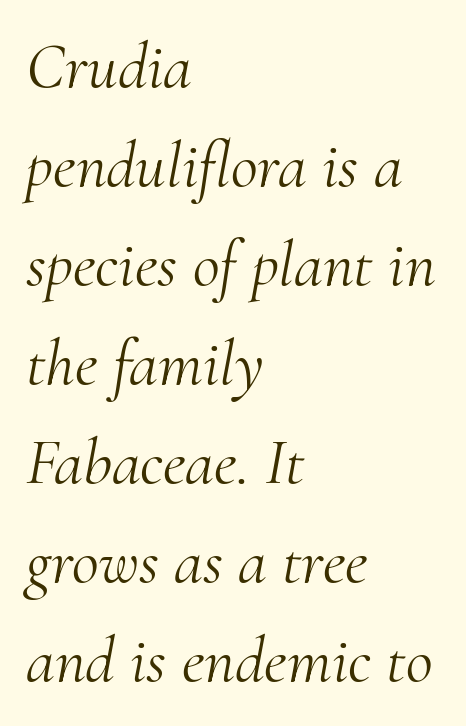
Students, observe: this is what conventionally led text looks like. Rendered with sloped, italic letterforms. Line beginnings align vertically; line endings do not. These lines keep a tight, regular rhythm from letter to letter. Stroke terminals: seriffed.
